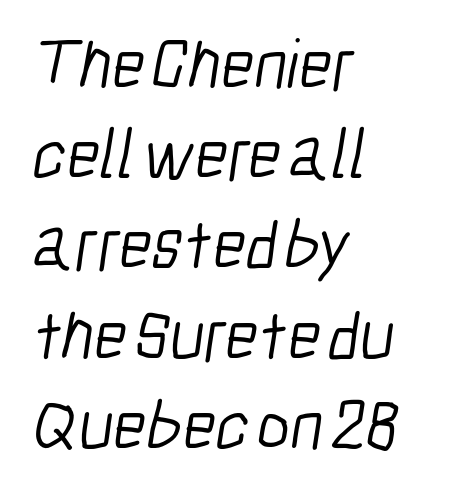
Q: Is the text bold? A: No.
Q: Is the typeface a serif or a sans-serif typeface? A: Sans-serif.
Q: Is the text underlined? A: No.
Q: How is the paragraph aligned? A: Left-aligned.
Q: Is the spacing between letters normal or unusually wide? A: Normal.
Q: Is the spacing between lines tight, normal or loose? A: Normal.
Q: Width (condensed, normal, or wide)? A: Condensed.
Q: Stroke contrast? A: Low.
Q: x-height? A: Medium.
Q: Monospaced? A: No.
